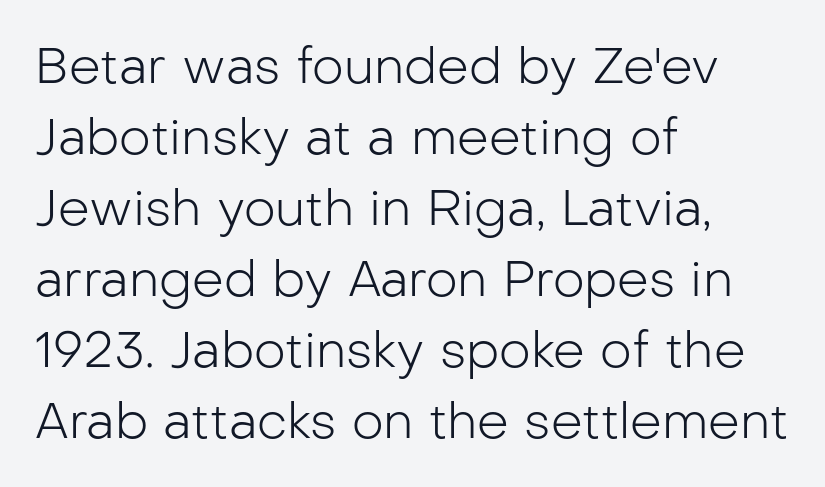
The image shows 50 px light sans-serif type, upright; set left-aligned, normal line spacing (1.42x), normal letter spacing, not underlined; low stroke contrast and a medium x-height.
